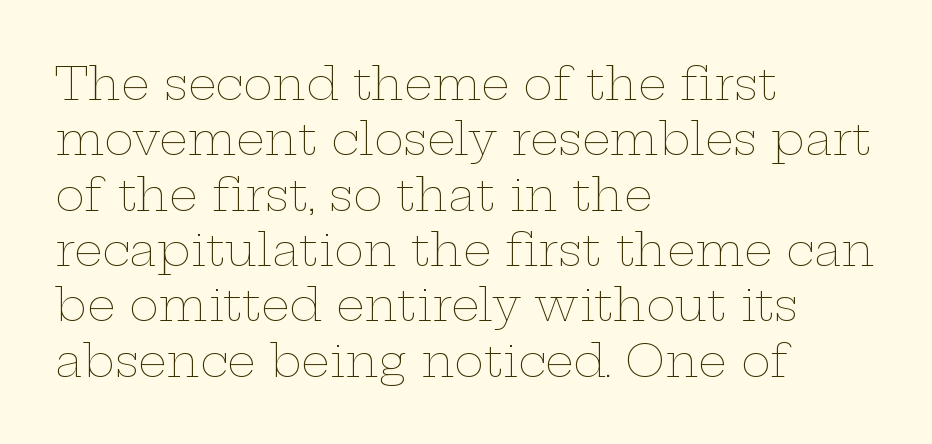
The image shows 45 px thin, wide type, upright; set left-aligned, line spacing 1.23x, normal letter spacing, not underlined; low stroke contrast and a medium x-height.
